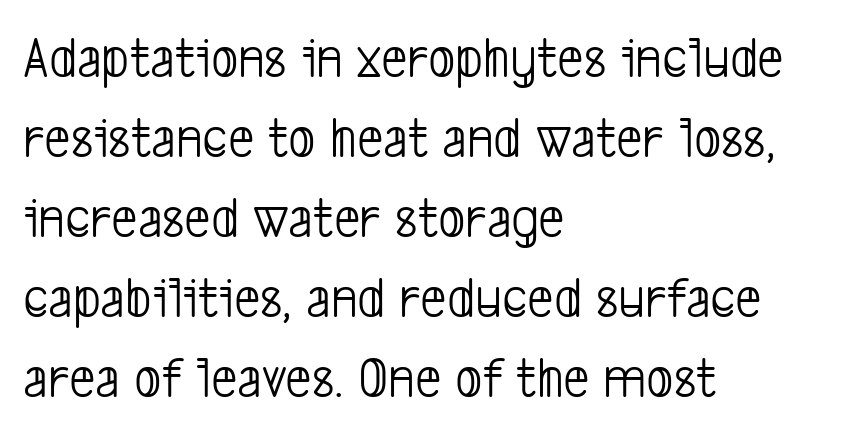
The face used here is proportionally spaced, like ordinary book or web type. Unmarked baselines from the first word to the last. No extra tracking has been applied to these lines. The leading is moderate, giving the passage an even texture. Short and long lines alike share a common starting point at left.
